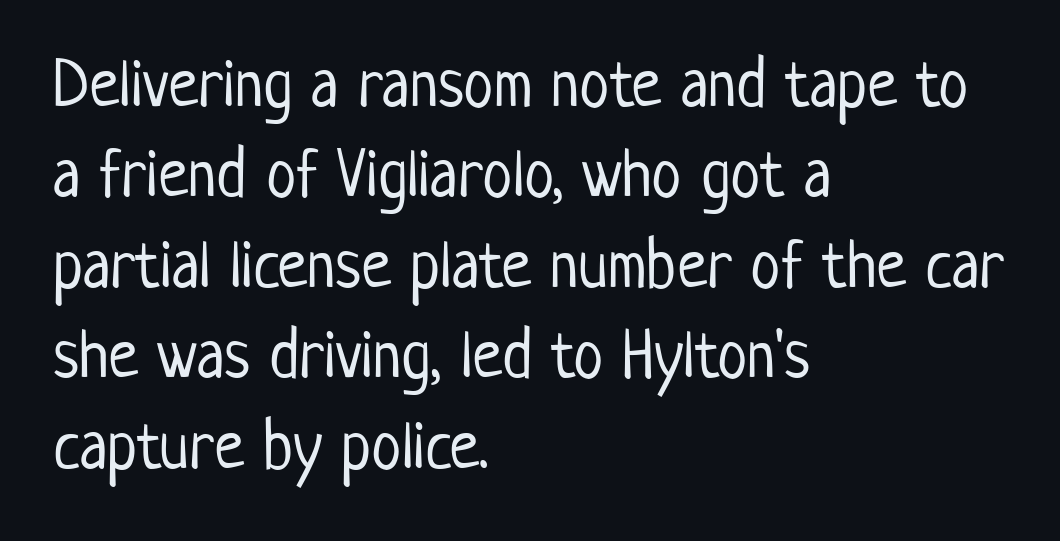
Q: Is the text bold? A: No.
Q: Is the text italic (slanted)? A: No, it is upright.
Q: Is the typeface a serif or a sans-serif typeface? A: Sans-serif.
Q: Is the text underlined? A: No.
Q: How is the paragraph aligned? A: Left-aligned.
Q: Is the spacing between letters normal or unusually wide? A: Normal.
Q: Is the spacing between lines tight, normal or loose? A: Normal.
Q: Width (condensed, normal, or wide)? A: Condensed.
Q: Stroke contrast? A: Low.
Q: x-height? A: Medium.
Q: Monospaced? A: No.
